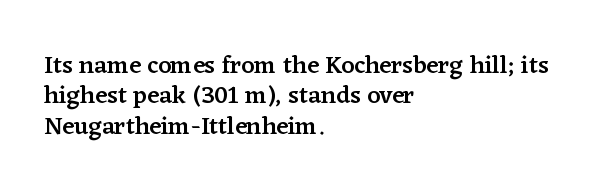
Q: Is the text bold? A: Semi-bold.
Q: Is the text italic (slanted)? A: No, it is upright.
Q: Is the text underlined? A: No.
Q: How is the paragraph aligned? A: Left-aligned.
Q: Is the spacing between letters normal or unusually wide? A: Normal.
